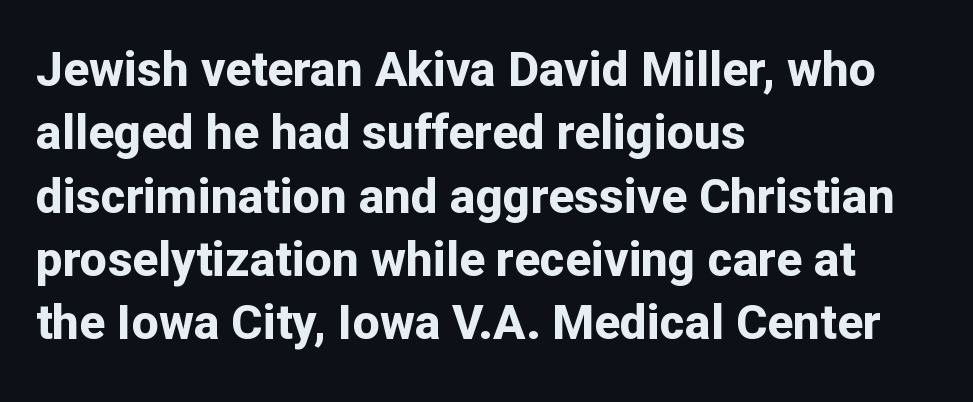
Q: Is the text bold? A: Yes.
Q: Is the text italic (slanted)? A: No, it is upright.
Q: Is the typeface a serif or a sans-serif typeface? A: Sans-serif.
Q: Is the text underlined? A: No.
Q: How is the paragraph aligned? A: Left-aligned.
Q: Is the spacing between letters normal or unusually wide? A: Normal.
Q: Is the spacing between lines tight, normal or loose? A: Normal.
Q: Width (condensed, normal, or wide)? A: Normal.
Q: Stroke contrast? A: Low.
Q: x-height? A: Medium.
Q: Monospaced? A: No.
